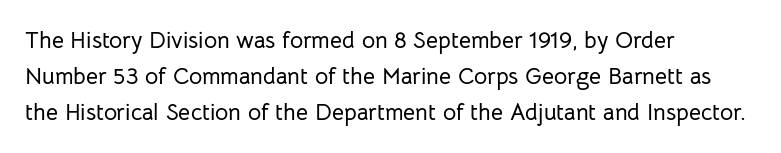
The image shows 23 px text type, upright; set left-aligned, normal line spacing (1.57x), normal letter spacing, not underlined.
